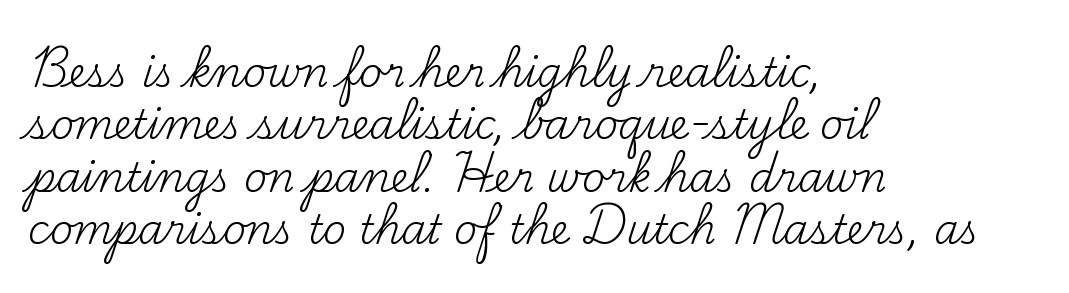
{"serif": "yes", "bold": "no", "weight": "regular", "width": "normal", "stroke_contrast": "medium", "x_height": "small", "monospaced": "no", "underline": "no", "align": "left", "line_spacing": "normal", "line_spacing_ratio": 1.31, "letter_spacing": "normal", "letter_spacing_em": 0.0, "glyph_px": 40}
